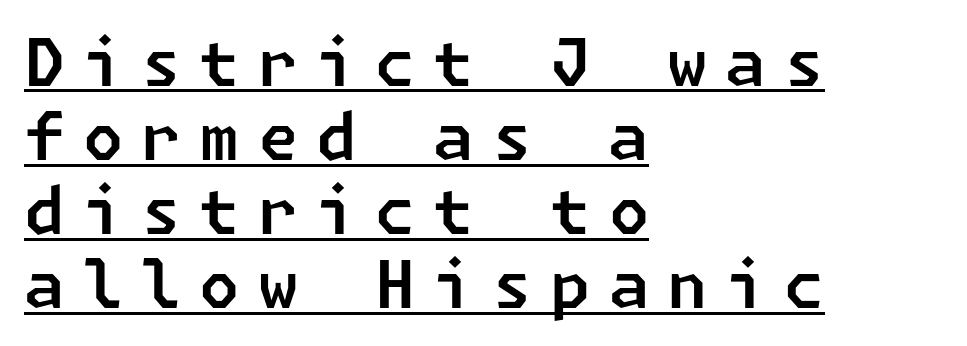
Is there an underline? Yes — a line sits under the letters. Serifs: no, the terminals of the letterforms are clean. Horizontally, the lines are justified to the leading edge only. How would I describe the line gaps? Narrow and economical.
